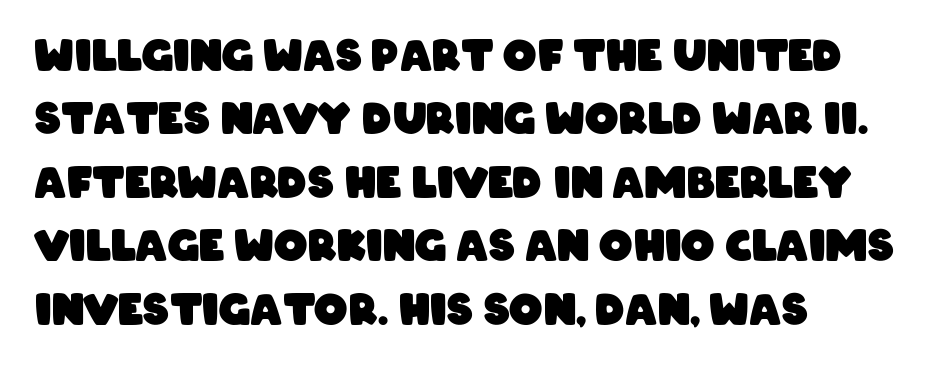
The image shows 42 px heavy, condensed sans-serif type; set left-aligned, normal line spacing (1.51x), normal letter spacing, not underlined; low stroke contrast and a large x-height.
